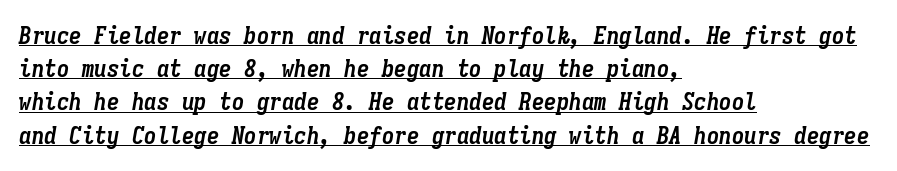
The image shows 25 px bold type, italic (leaning right); set left-aligned, normal line spacing (1.33x), normal letter spacing, underlined.
